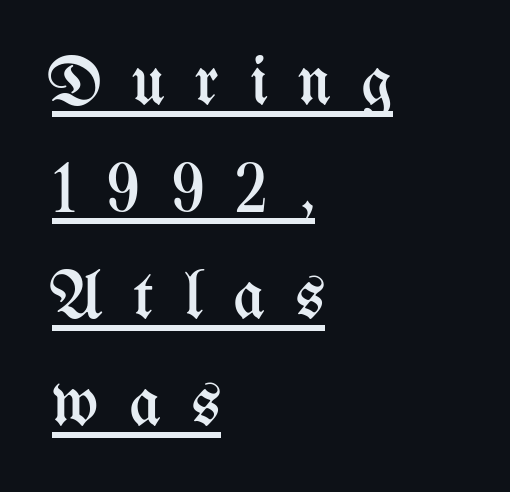
Q: Is the text bold? A: No.
Q: Is the text italic (slanted)? A: No, it is upright.
Q: Is the text underlined? A: Yes.
Q: How is the paragraph aligned? A: Left-aligned.
Q: Is the spacing between letters normal or unusually wide? A: Unusually wide.
Q: Is the spacing between lines tight, normal or loose? A: Normal.
Q: Width (condensed, normal, or wide)? A: Condensed.
Q: Stroke contrast? A: Medium.
Q: x-height? A: Medium.
Q: Monospaced? A: No.
